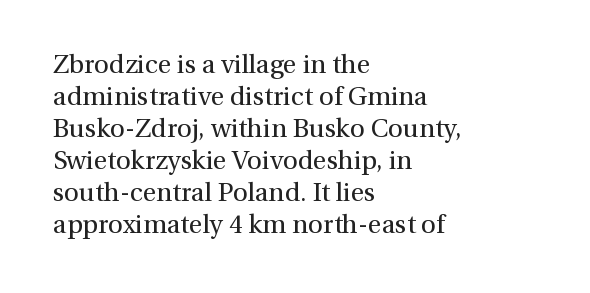
The passage shown is not underscored anywhere. Words appear dense and cohesive because spacing is normal. Alignment: flush left. Unlike italic type, these characters show no tilt at all.
